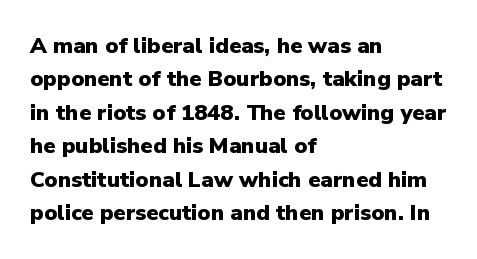
Q: Is the text bold? A: Yes.
Q: Is the text italic (slanted)? A: No, it is upright.
Q: Is the text underlined? A: No.
Q: How is the paragraph aligned? A: Left-aligned.
Q: Is the spacing between letters normal or unusually wide? A: Normal.
Q: Is the spacing between lines tight, normal or loose? A: Normal.
